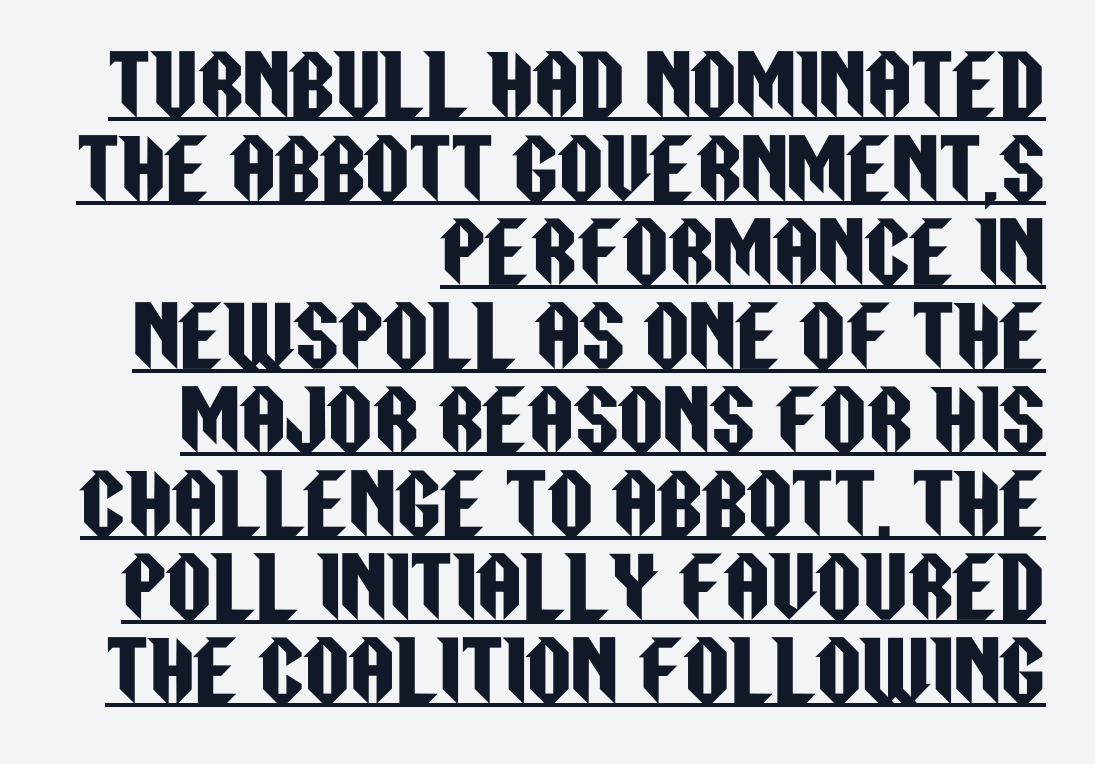
Q: Is the text italic (slanted)? A: No, it is upright.
Q: Is the typeface a serif or a sans-serif typeface? A: Sans-serif.
Q: Is the text underlined? A: Yes.
Q: How is the paragraph aligned? A: Right-aligned.
Q: Is the spacing between letters normal or unusually wide? A: Normal.
Q: Is the spacing between lines tight, normal or loose? A: Tight.
Q: Width (condensed, normal, or wide)? A: Condensed.
Q: Stroke contrast? A: Low.
Q: x-height? A: Large.
Q: Monospaced? A: No.
